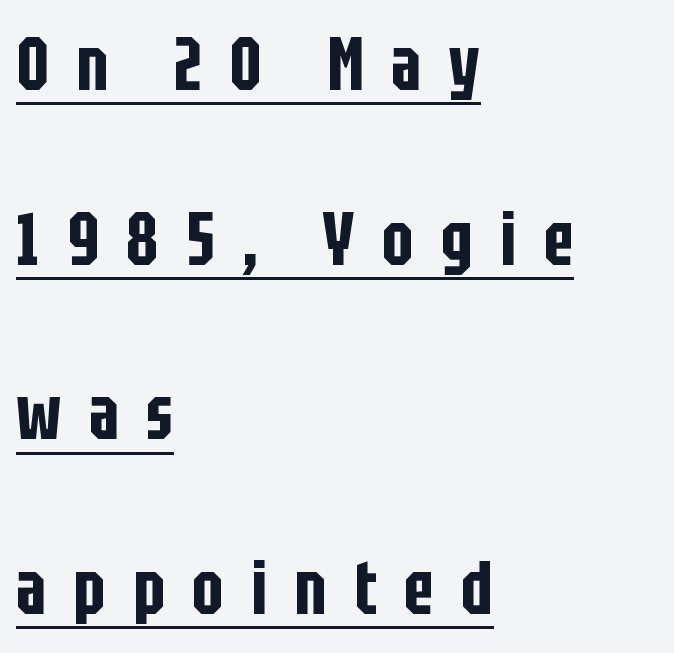
Q: Is the text italic (slanted)? A: No, it is upright.
Q: Is the typeface a serif or a sans-serif typeface? A: Sans-serif.
Q: Is the text underlined? A: Yes.
Q: How is the paragraph aligned? A: Left-aligned.
Q: Is the spacing between letters normal or unusually wide? A: Unusually wide.
Q: Is the spacing between lines tight, normal or loose? A: Loose.
Q: Width (condensed, normal, or wide)? A: Condensed.
Q: Stroke contrast? A: Low.
Q: x-height? A: Large.
Q: Monospaced? A: No.
